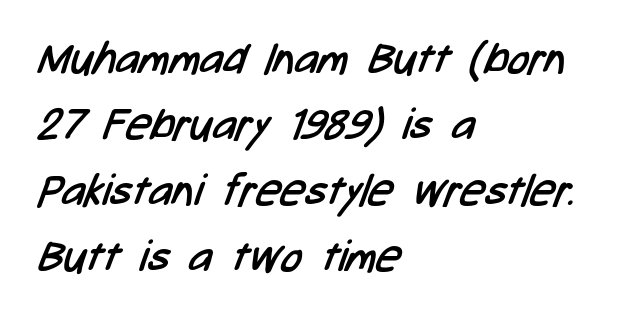
{"serif": "no", "bold": "no", "weight": "regular", "width": "condensed", "stroke_contrast": "low", "x_height": "medium", "monospaced": "no", "underline": "no", "align": "left", "line_spacing": "normal", "line_spacing_ratio": 1.5, "letter_spacing": "normal", "letter_spacing_em": 0.0, "glyph_px": 44}
